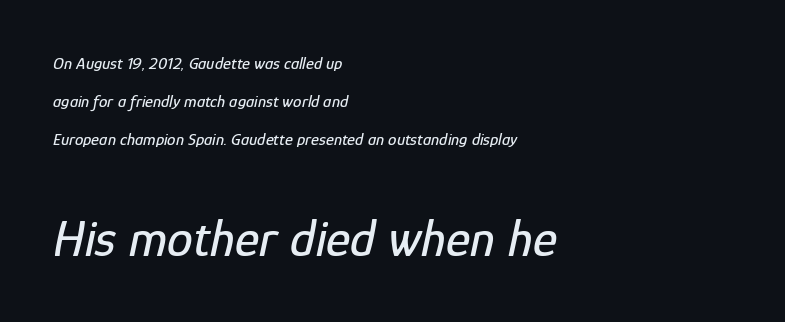
Q: Is the text italic (slanted)? A: Yes, it leans right by about 12 degrees.
Q: Is the text underlined? A: No.
Q: How is the paragraph aligned? A: Left-aligned.
Q: Is the spacing between letters normal or unusually wide? A: Normal.
Q: Is the spacing between lines tight, normal or loose? A: Loose.
Q: Which block of text is set in a larger size, the first (top) or the second (bottom)? A: The second (bottom) one.
Q: Width (condensed, normal, or wide)? A: Condensed.
Q: Stroke contrast? A: Low.
Q: x-height? A: Medium.
Q: Monospaced? A: No.
